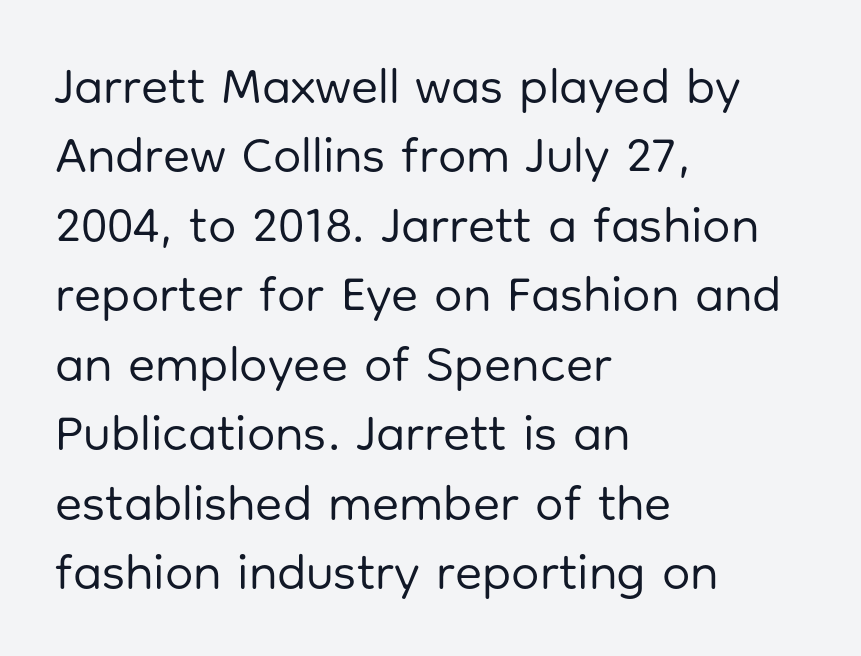
Interline gaps are of average width in this sample. Does the copy run flush right? No — it runs flush left. Think of a printed novel: that variable character pitch is what you see here. Does extra space separate the letters? No, they use regular spacing. Designer's note — italics off, roman on. The string is rendered with underlining switched off.
